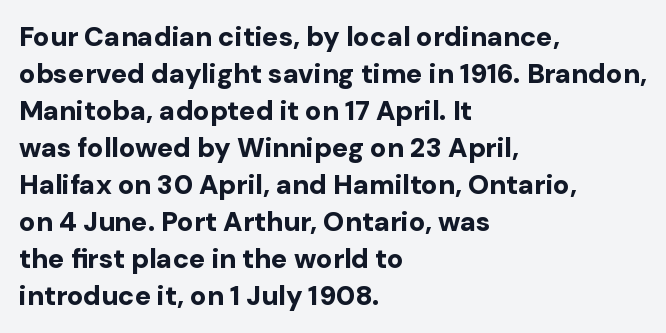
Every character sits straight up, as roman type does. Words appear dense and cohesive because spacing is normal. On the weight axis this lands at bold, roughly 700. In terms of leading, this rendering sits right in the middle.
